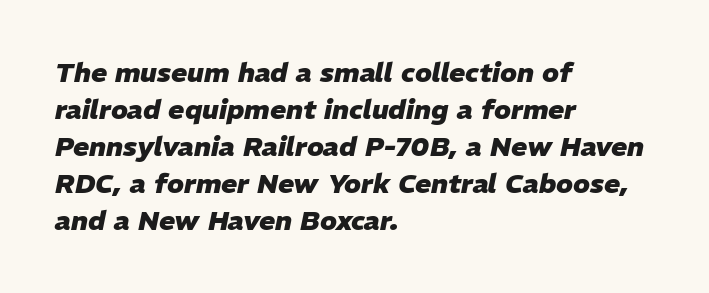
The passage shown leans; its letterforms are oblique. If you drew a ruler down the left edge, every line would touch it. Descenders hang freely into open space. The gaps between neighbouring characters are ordinary and unremarkable. One glance says typical: line gaps are just what's usual.
